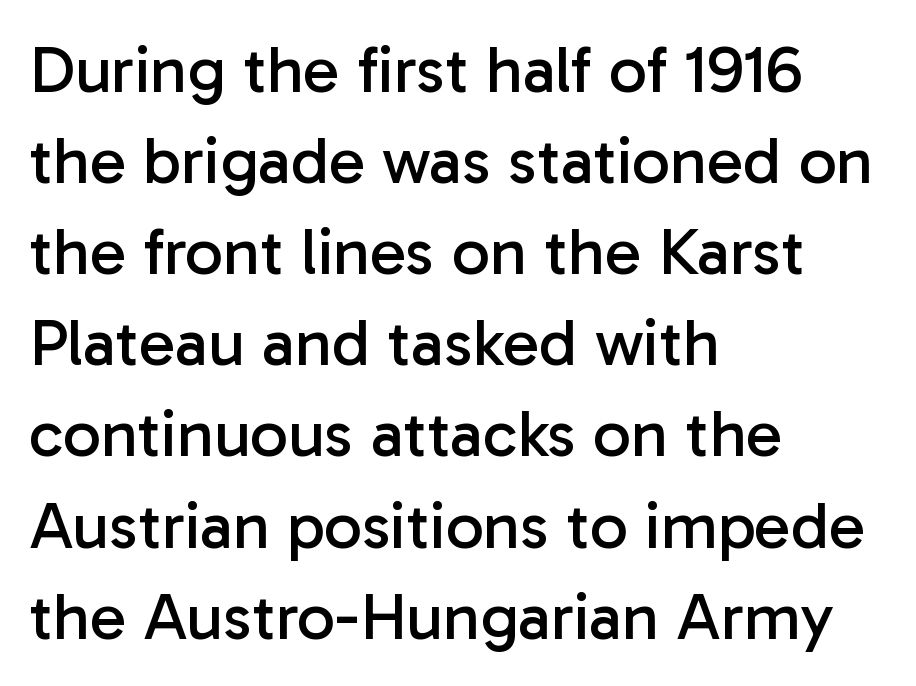
Q: Is the text bold? A: No.
Q: Is the text italic (slanted)? A: No, it is upright.
Q: Is the typeface a serif or a sans-serif typeface? A: Sans-serif.
Q: Is the text underlined? A: No.
Q: How is the paragraph aligned? A: Left-aligned.
Q: Is the spacing between letters normal or unusually wide? A: Normal.
Q: Is the spacing between lines tight, normal or loose? A: Normal.
Q: Width (condensed, normal, or wide)? A: Normal.
Q: Stroke contrast? A: Low.
Q: x-height? A: Medium.
Q: Monospaced? A: No.
